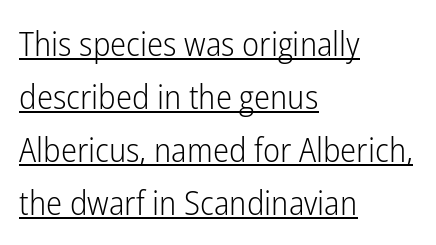
{"serif": "no", "italic": "no", "bold": "no", "weight": "light", "width": "condensed", "stroke_contrast": "low", "x_height": "medium", "monospaced": "no", "underline": "yes", "align": "left", "line_spacing": "normal", "line_spacing_ratio": 1.56, "letter_spacing": "normal", "letter_spacing_em": 0.0, "glyph_px": 34}
